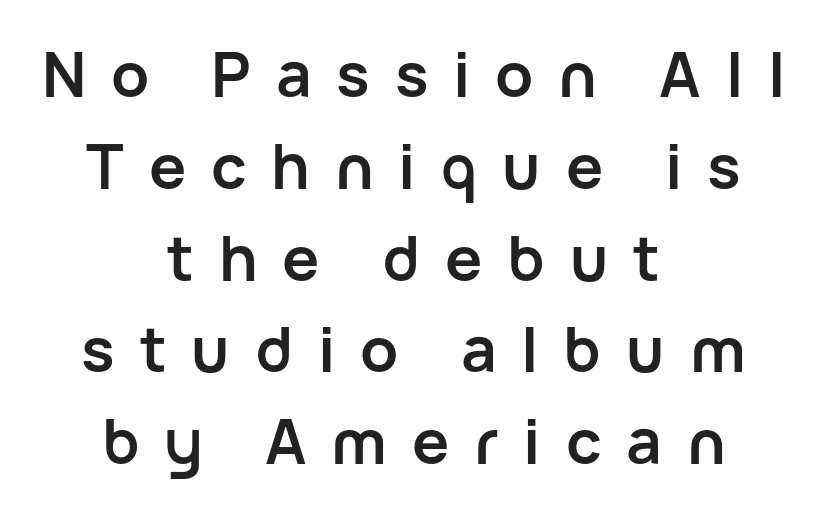
The image shows 62 px semibold sans-serif type, upright; set centered, normal line spacing (1.48x), unusually wide letter spacing (+0.4 em), not underlined; low stroke contrast and a medium x-height.
